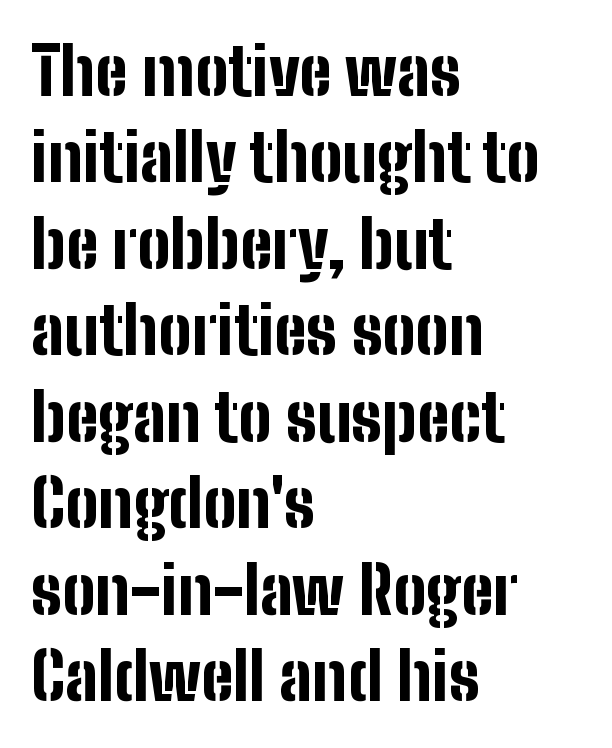
Q: Is the text bold? A: Yes.
Q: Is the text italic (slanted)? A: No, it is upright.
Q: Is the typeface a serif or a sans-serif typeface? A: Sans-serif.
Q: Is the text underlined? A: No.
Q: How is the paragraph aligned? A: Left-aligned.
Q: Is the spacing between letters normal or unusually wide? A: Normal.
Q: Is the spacing between lines tight, normal or loose? A: Normal.
Q: Width (condensed, normal, or wide)? A: Condensed.
Q: Stroke contrast? A: Low.
Q: x-height? A: Medium.
Q: Monospaced? A: No.
